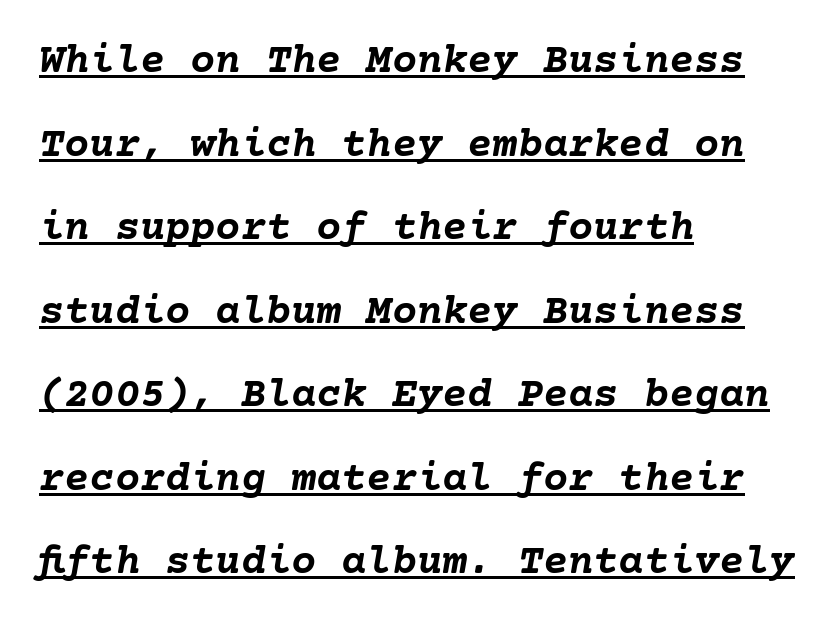
The image shows 42 px semibold type, italic (leaning right); set left-aligned, loose line spacing (1.99x), normal letter spacing, underlined; low stroke contrast and a medium x-height.
